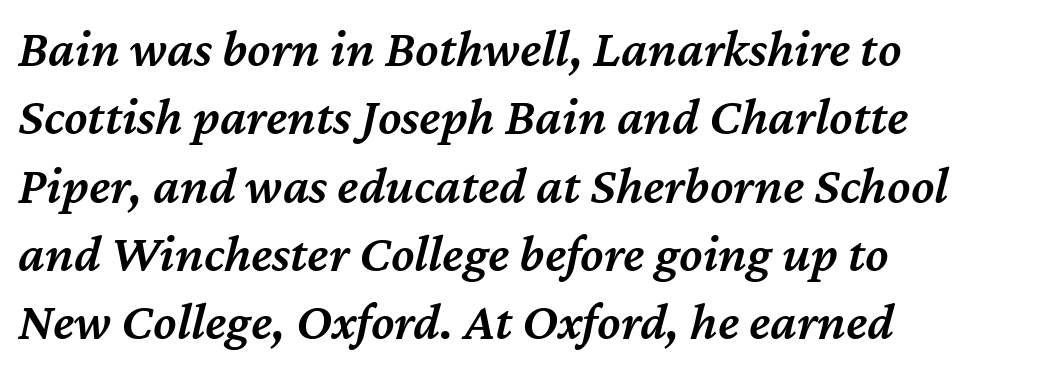
Q: Is the text bold? A: Semi-bold.
Q: Is the text italic (slanted)? A: Yes, it leans right by about 12 degrees.
Q: Is the text underlined? A: No.
Q: How is the paragraph aligned? A: Left-aligned.
Q: Is the spacing between letters normal or unusually wide? A: Normal.
Q: Is the spacing between lines tight, normal or loose? A: Normal.
Q: Width (condensed, normal, or wide)? A: Normal.
Q: Stroke contrast? A: Medium.
Q: x-height? A: Medium.
Q: Monospaced? A: No.
